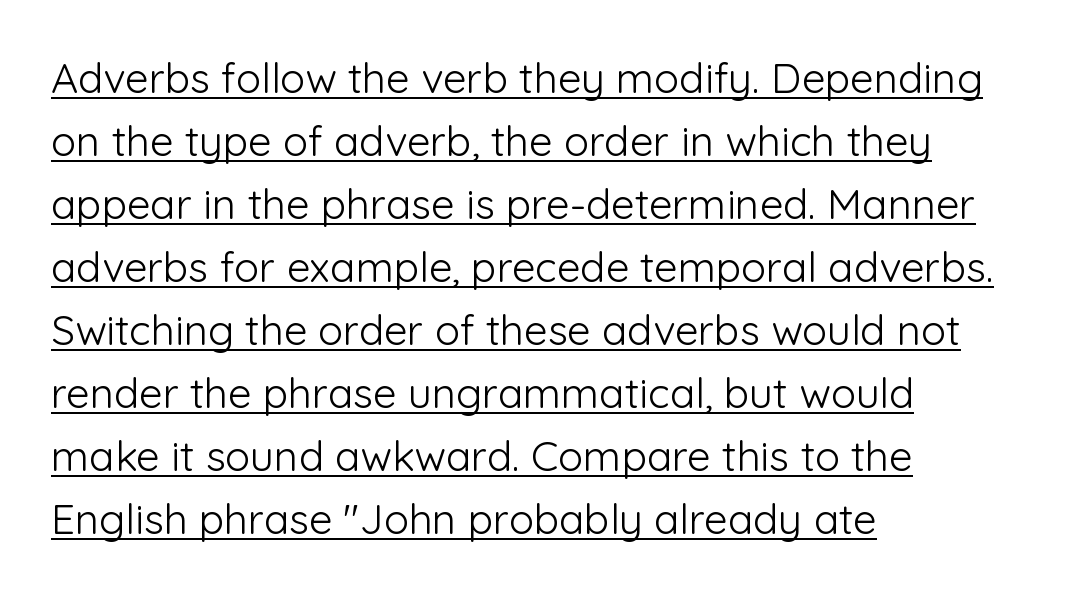
Q: Is the text bold? A: No.
Q: Is the text italic (slanted)? A: No, it is upright.
Q: Is the typeface a serif or a sans-serif typeface? A: Sans-serif.
Q: Is the text underlined? A: Yes.
Q: How is the paragraph aligned? A: Left-aligned.
Q: Is the spacing between letters normal or unusually wide? A: Normal.
Q: Is the spacing between lines tight, normal or loose? A: Normal.
Q: Width (condensed, normal, or wide)? A: Normal.
Q: Stroke contrast? A: Low.
Q: x-height? A: Medium.
Q: Monospaced? A: No.
